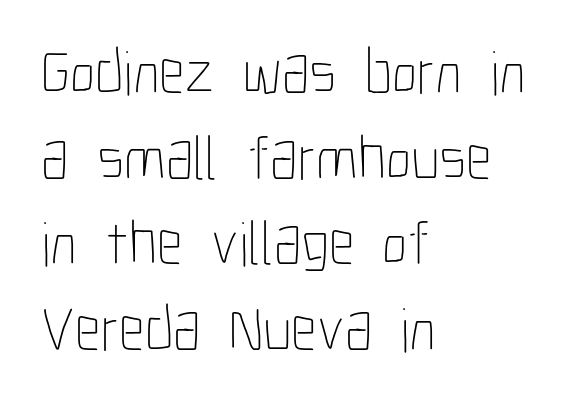
{"italic": "no", "bold": "no", "weight": "thin", "width": "condensed", "stroke_contrast": "low", "x_height": "medium", "monospaced": "no", "underline": "no", "align": "left", "line_spacing": "normal", "line_spacing_ratio": 1.36, "letter_spacing": "normal", "letter_spacing_em": 0.0, "glyph_px": 63}
